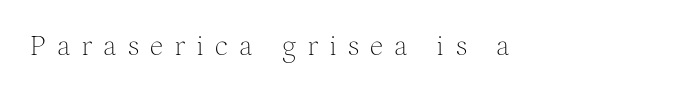
Classification — serif. This rendering features lettering with no underline. Does the lettering tilt? It doesn't — this is upright. Tracking value appears strongly positive — letters spread wide. These lines are rendered in a variable-pitch font.
